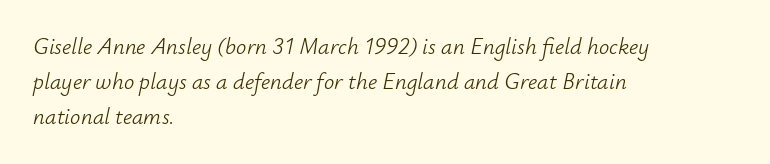
Q: Is the text bold? A: No.
Q: Is the text italic (slanted)? A: Yes, it leans right by about 12 degrees.
Q: Is the text underlined? A: No.
Q: How is the paragraph aligned? A: Left-aligned.
Q: Is the spacing between letters normal or unusually wide? A: Normal.
Q: Is the spacing between lines tight, normal or loose? A: Normal.
